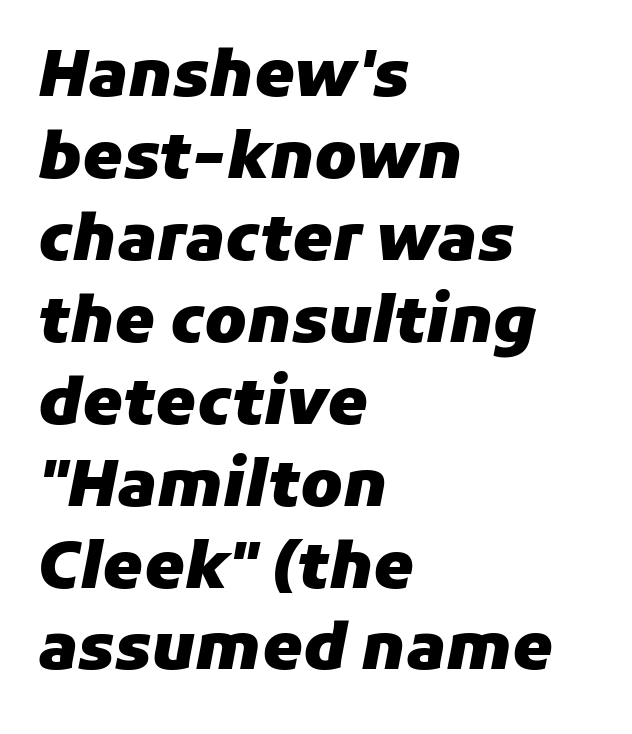
Compared with ordinary roman type, these characters are visibly tilted. Typeset ragged right — the left edge is the straight one. Descenders are the only things crossing below the line. What stands out about the letter spacing? Nothing — it is the standard amount. A dark, heavy texture on the line: the type is bold.
